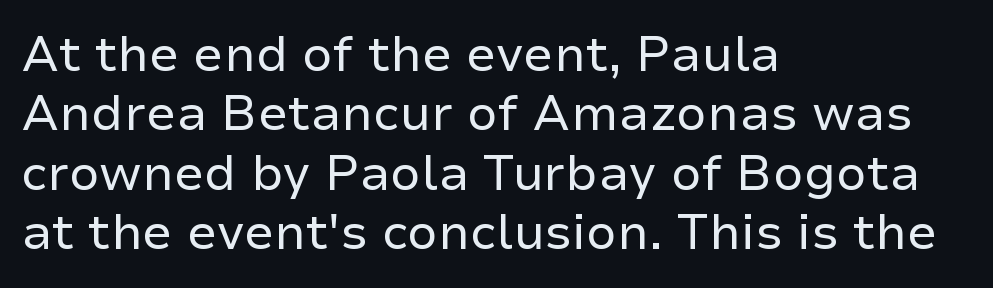
Q: Is the text bold? A: No.
Q: Is the text italic (slanted)? A: No, it is upright.
Q: Is the typeface a serif or a sans-serif typeface? A: Sans-serif.
Q: Is the text underlined? A: No.
Q: How is the paragraph aligned? A: Left-aligned.
Q: Is the spacing between letters normal or unusually wide? A: Normal.
Q: Width (condensed, normal, or wide)? A: Normal.
Q: Stroke contrast? A: Low.
Q: x-height? A: Medium.
Q: Monospaced? A: No.
